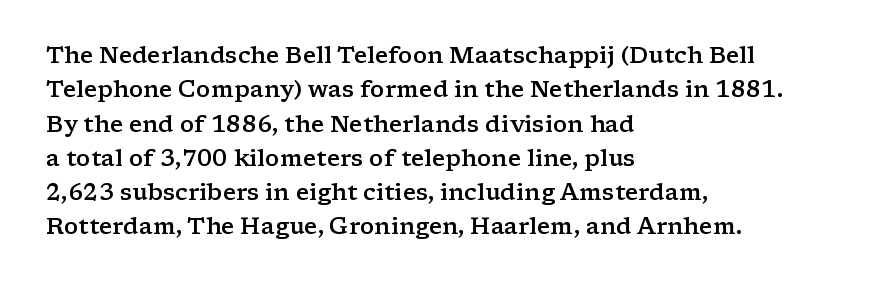
Q: Is the text bold? A: Semi-bold.
Q: Is the text italic (slanted)? A: No, it is upright.
Q: Is the text underlined? A: No.
Q: How is the paragraph aligned? A: Left-aligned.
Q: Is the spacing between letters normal or unusually wide? A: Normal.
Q: Is the spacing between lines tight, normal or loose? A: Normal.
